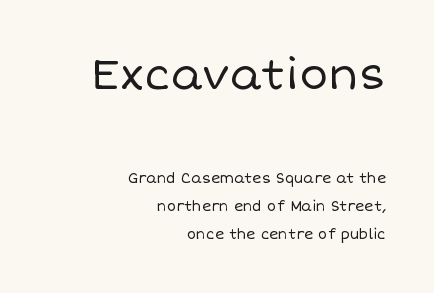
The image shows 43 px regular-weight type, upright; set right-aligned, loose line spacing (2.01x), normal letter spacing, not underlined; the first (top) block is 3.07x larger; low stroke contrast and a large x-height.
